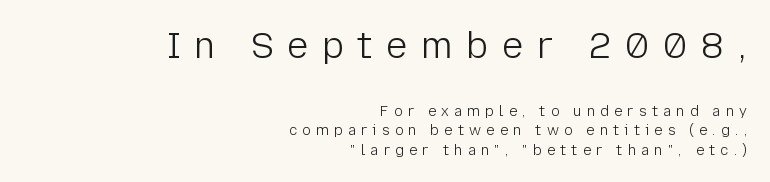
The image shows 36 px light sans-serif type, upright; set right-aligned, normal line spacing (1.39x), unusually wide letter spacing (+0.37 em), not underlined; the first (top) block is 2.57x larger; low stroke contrast and a medium x-height.
